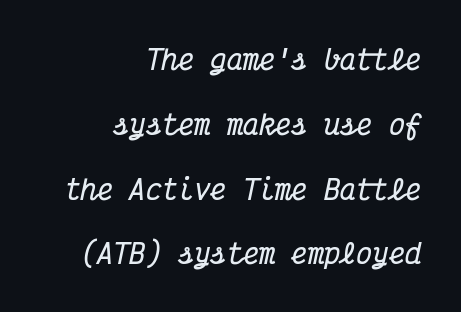
{"italic": "yes", "lean": "right", "slant_degrees": 12, "bold": "yes", "underline": "no", "align": "right", "line_spacing": "loose", "line_spacing_ratio": 2.4, "letter_spacing": "normal", "letter_spacing_em": 0.0, "glyph_px": 27}
